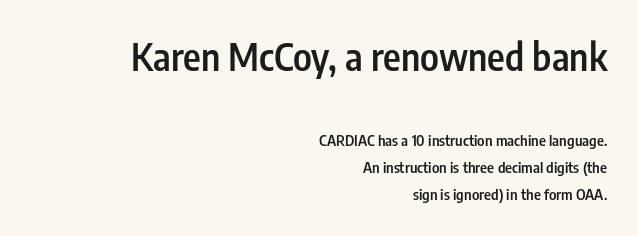
Q: Is the text bold? A: Semi-bold.
Q: Is the text italic (slanted)? A: No, it is upright.
Q: Is the typeface a serif or a sans-serif typeface? A: Sans-serif.
Q: Is the text underlined? A: No.
Q: How is the paragraph aligned? A: Right-aligned.
Q: Is the spacing between letters normal or unusually wide? A: Normal.
Q: Which block of text is set in a larger size, the first (top) or the second (bottom)? A: The first (top) one.
Q: Width (condensed, normal, or wide)? A: Condensed.
Q: Stroke contrast? A: Low.
Q: x-height? A: Medium.
Q: Monospaced? A: No.
